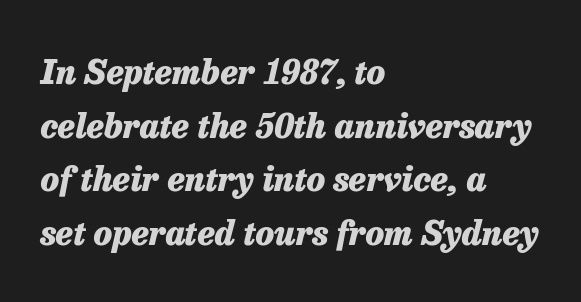
The image shows 34 px heavy type, italic (leaning right); set left-aligned, normal line spacing (1.58x), normal letter spacing, not underlined; low stroke contrast and a medium x-height.
